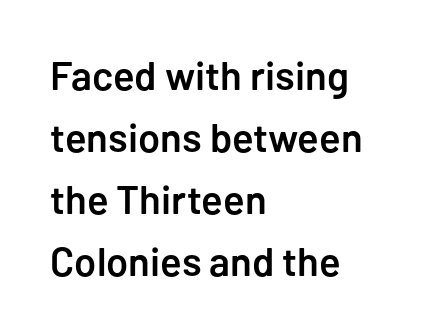
{"serif": "no", "italic": "no", "bold": "semi", "weight": "semibold", "width": "normal", "stroke_contrast": "low", "x_height": "medium", "monospaced": "no", "underline": "no", "align": "left", "line_spacing": "normal", "line_spacing_ratio": 1.55, "letter_spacing": "normal", "letter_spacing_em": 0.0, "glyph_px": 40}
